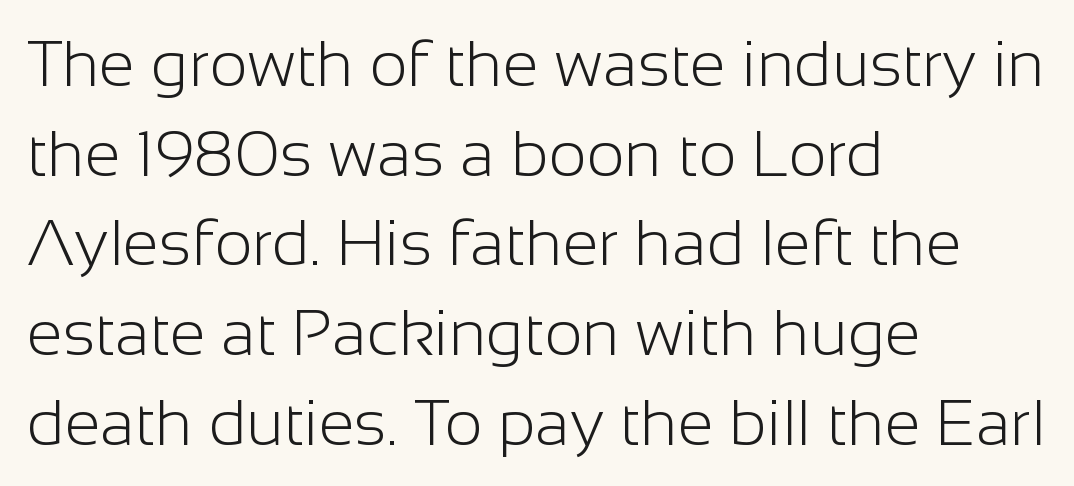
Q: Is the text bold? A: No.
Q: Is the text italic (slanted)? A: No, it is upright.
Q: Is the typeface a serif or a sans-serif typeface? A: Sans-serif.
Q: Is the text underlined? A: No.
Q: How is the paragraph aligned? A: Left-aligned.
Q: Is the spacing between letters normal or unusually wide? A: Normal.
Q: Is the spacing between lines tight, normal or loose? A: Normal.
Q: Width (condensed, normal, or wide)? A: Normal.
Q: Stroke contrast? A: Low.
Q: x-height? A: Medium.
Q: Monospaced? A: No.
